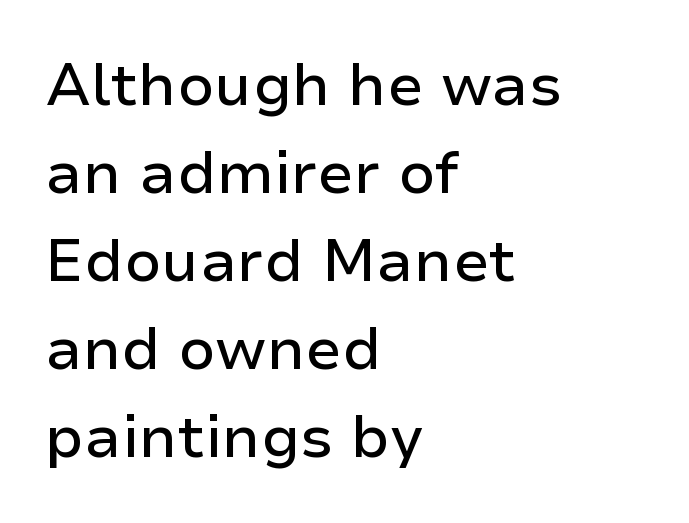
The image shows 59 px sans-serif type, upright; set left-aligned, normal line spacing (1.49x), normal letter spacing, not underlined; low stroke contrast and a medium x-height.
